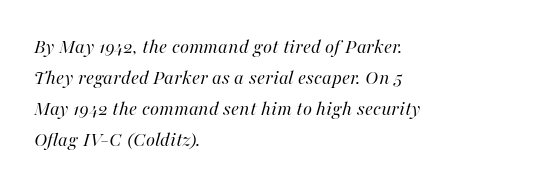
{"italic": "yes", "lean": "right", "slant_degrees": 16, "bold": "no", "underline": "no", "align": "left", "line_spacing": "normal", "line_spacing_ratio": 1.47, "letter_spacing": "normal", "letter_spacing_em": 0.0, "glyph_px": 21}
